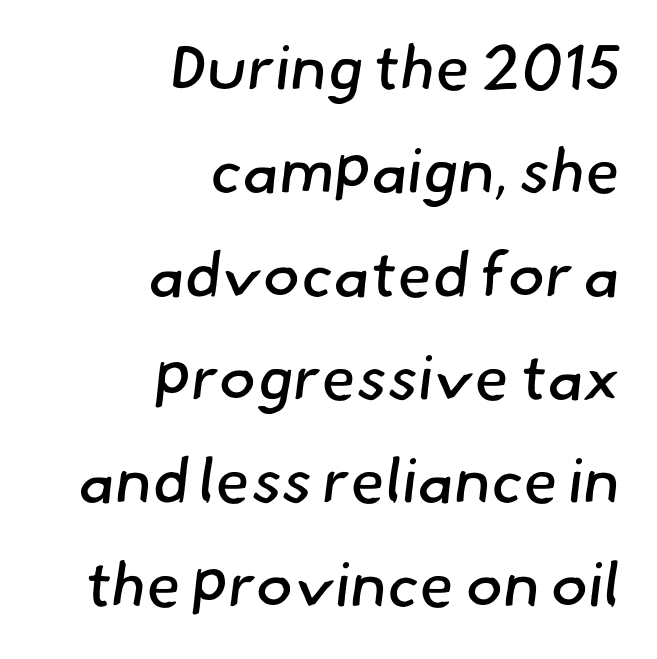
A bare baseline throughout the passage. The face used here is rendered with its standard letterfit. Regarding leading, the lines here are spaced in the standard way. What kind of face is this? One without serifs — a sans. Is this a heavy cut? Hardly; it is regular or lighter. Do the characters align in a grid? No, the font is proportional.
